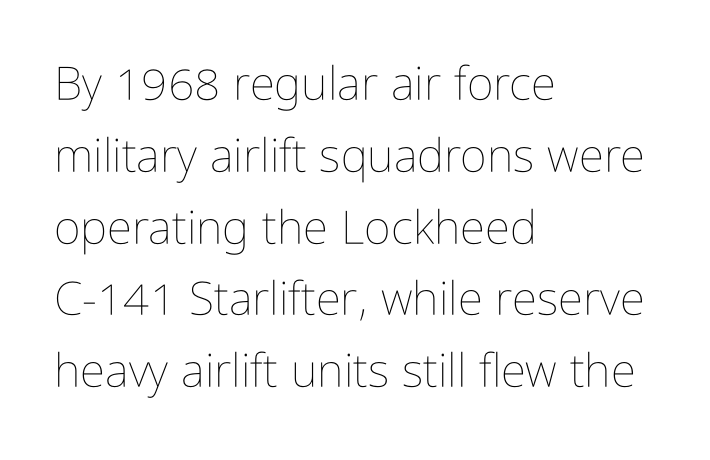
The image shows 46 px thin, condensed type, upright; set left-aligned, normal line spacing (1.56x), normal letter spacing, not underlined; low stroke contrast and a medium x-height.
